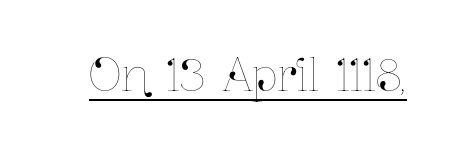
The image shows 45 px condensed type, upright; set normal letter spacing, underlined; low stroke contrast and a medium x-height.
